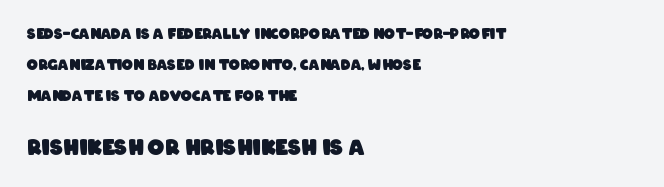
{"bold": "yes", "underline": "no", "align": "left", "line_spacing": "loose", "line_spacing_ratio": 2.21, "letter_spacing": "normal", "letter_spacing_em": 0.0, "larger_block": "second", "size_ratio": 1.5, "glyph_px": 21}
